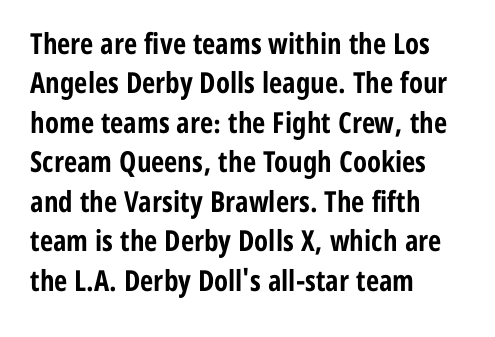
All the whitespace from short lines collects on the right. The tracking reads as untouched default to a designer's eye. A typesetter would label this face a sans. A clean baseline with only descenders dipping below it.
